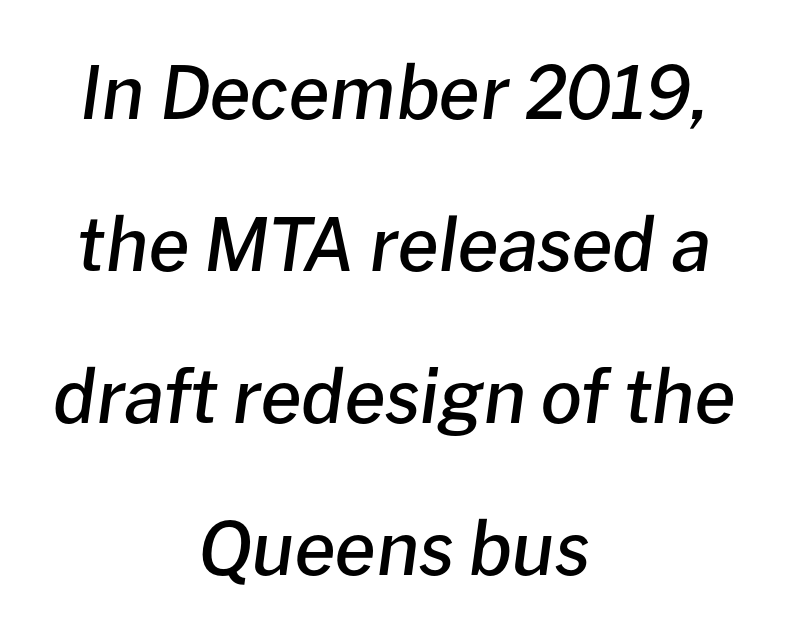
The image shows 73 px semibold type, italic (leaning right); set centered, loose line spacing (2.08x), normal letter spacing, not underlined; low stroke contrast and a medium x-height.
